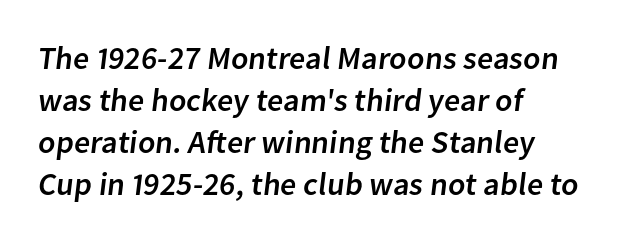
Just letters on the line, the space beneath them empty. The letters advance in unequal steps, a hallmark of proportional type. Notice how the passage keeps a crisp vertical edge on the left only. Default kerning and tracking; the words read as compact shapes.
